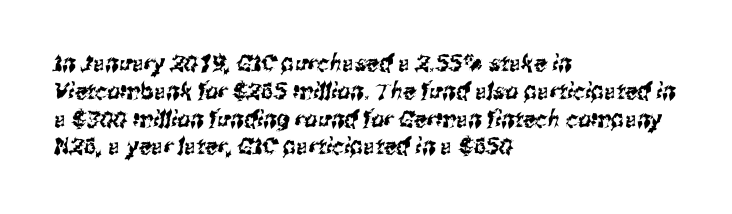
The letters sit at their default tracking, neither squeezed nor spread. Descenders hang freely into open space. These lines are set flush left with a ragged right edge.
